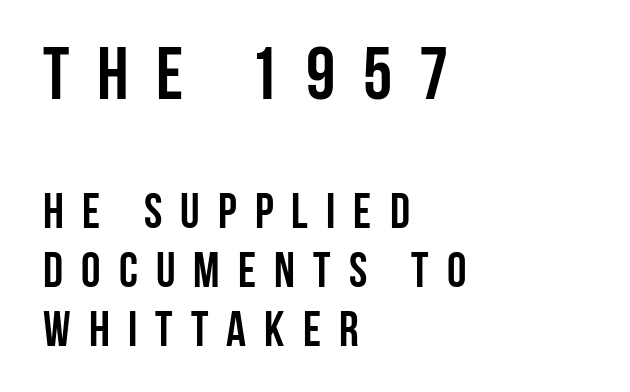
{"serif": "no", "italic": "no", "bold": "yes", "weight": "semibold", "width": "condensed", "stroke_contrast": "low", "x_height": "large", "monospaced": "no", "underline": "no", "align": "left", "line_spacing_ratio": 1.2, "letter_spacing": "wide", "letter_spacing_em": 0.37, "larger_block": "first", "size_ratio": 1.51, "glyph_px": 74}
